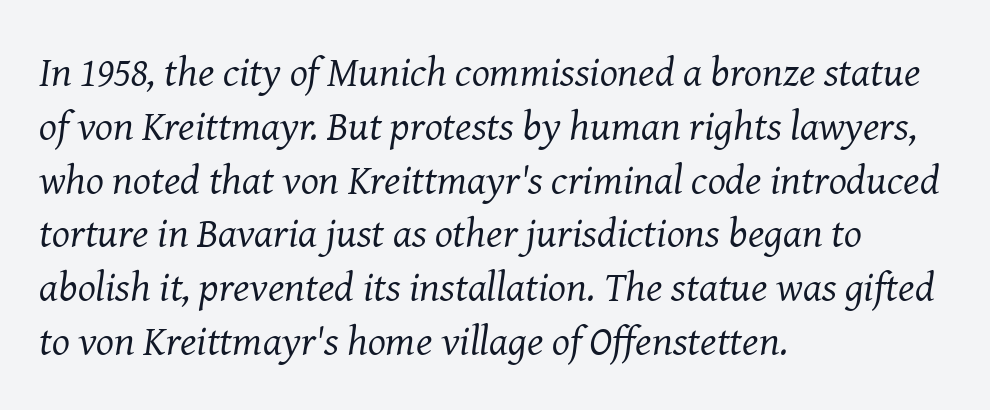
Q: Is the text bold? A: No.
Q: Is the text italic (slanted)? A: Yes, it leans right by about 8 degrees.
Q: Is the typeface a serif or a sans-serif typeface? A: Serif.
Q: Is the text underlined? A: No.
Q: How is the paragraph aligned? A: Left-aligned.
Q: Is the spacing between letters normal or unusually wide? A: Normal.
Q: Is the spacing between lines tight, normal or loose? A: Normal.
Q: Width (condensed, normal, or wide)? A: Normal.
Q: Stroke contrast? A: Medium.
Q: x-height? A: Medium.
Q: Monospaced? A: No.
